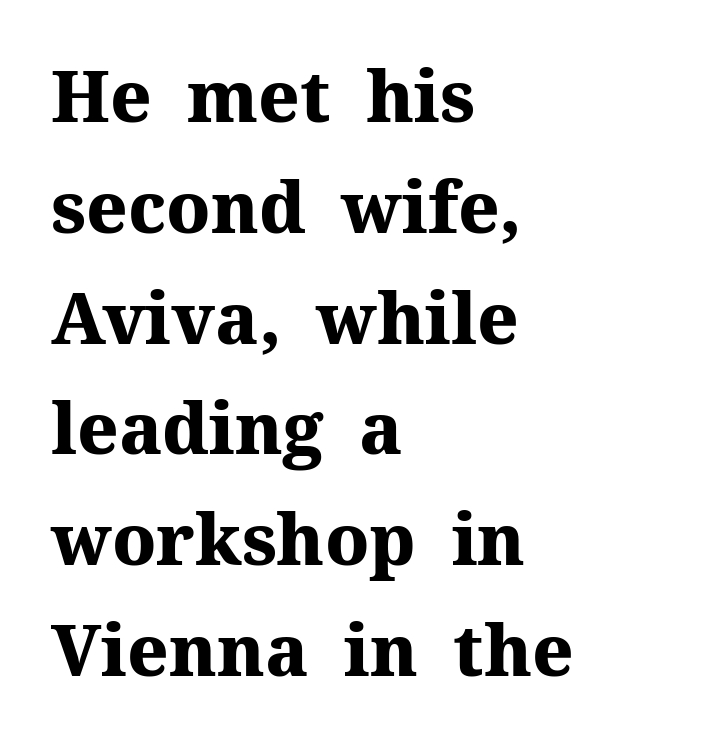
The space beneath each line is pristine and unruled. These lines are set flush left with a ragged right edge. Is the type bold? Yes — the strokes are clearly thick and heavy. Students, note that the glyphs here touch the page at normal intervals.
